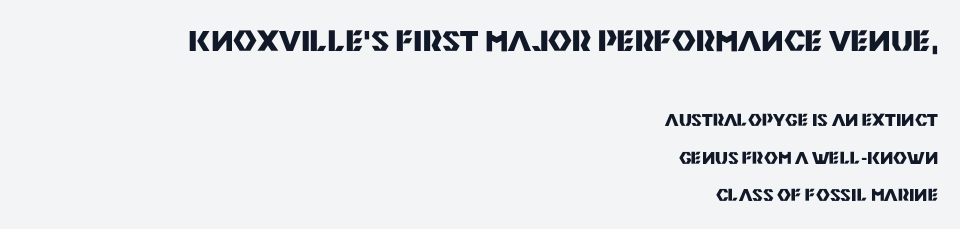
Q: Is the text bold? A: Yes.
Q: Is the text italic (slanted)? A: No, it is upright.
Q: Is the typeface a serif or a sans-serif typeface? A: Sans-serif.
Q: Is the text underlined? A: No.
Q: How is the paragraph aligned? A: Right-aligned.
Q: Is the spacing between letters normal or unusually wide? A: Normal.
Q: Is the spacing between lines tight, normal or loose? A: Loose.
Q: Which block of text is set in a larger size, the first (top) or the second (bottom)? A: The first (top) one.
Q: Width (condensed, normal, or wide)? A: Normal.
Q: Stroke contrast? A: Medium.
Q: x-height? A: Large.
Q: Monospaced? A: No.
